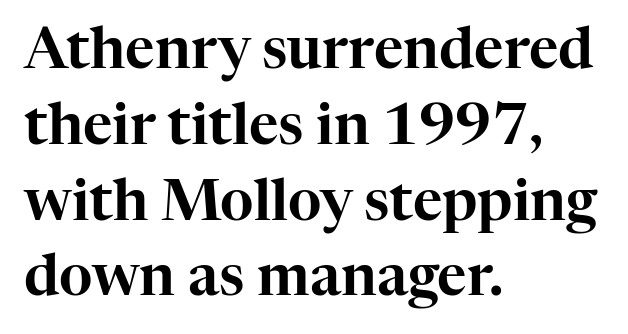
{"serif": "yes", "italic": "no", "width": "normal", "stroke_contrast": "high", "x_height": "medium", "monospaced": "no", "underline": "no", "align": "left", "line_spacing": "normal", "line_spacing_ratio": 1.33, "letter_spacing": "normal", "letter_spacing_em": 0.0, "glyph_px": 57}
